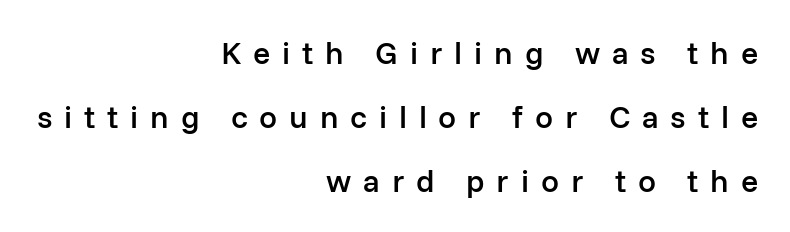
Q: Is the text bold? A: Semi-bold.
Q: Is the text italic (slanted)? A: No, it is upright.
Q: Is the typeface a serif or a sans-serif typeface? A: Sans-serif.
Q: Is the text underlined? A: No.
Q: How is the paragraph aligned? A: Right-aligned.
Q: Is the spacing between letters normal or unusually wide? A: Unusually wide.
Q: Is the spacing between lines tight, normal or loose? A: Loose.
Q: Width (condensed, normal, or wide)? A: Normal.
Q: Stroke contrast? A: Low.
Q: x-height? A: Medium.
Q: Monospaced? A: No.
